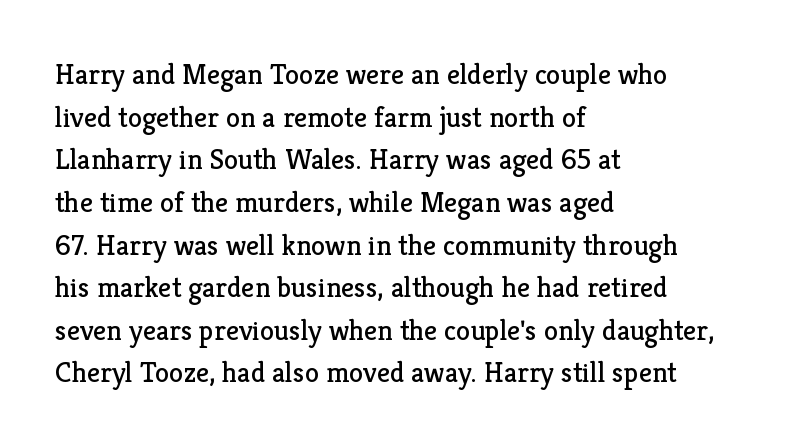
{"serif": "yes", "italic": "no", "bold": "no", "weight": "regular", "width": "normal", "stroke_contrast": "low", "x_height": "medium", "monospaced": "no", "underline": "no", "align": "left", "line_spacing": "normal", "line_spacing_ratio": 1.47, "letter_spacing": "normal", "letter_spacing_em": 0.0, "glyph_px": 29}
